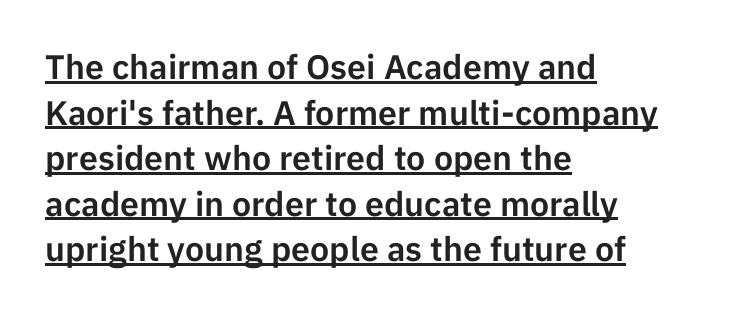
The image shows 34 px sans-serif type, upright; set left-aligned, normal line spacing (1.34x), normal letter spacing, underlined; low stroke contrast and a medium x-height.
